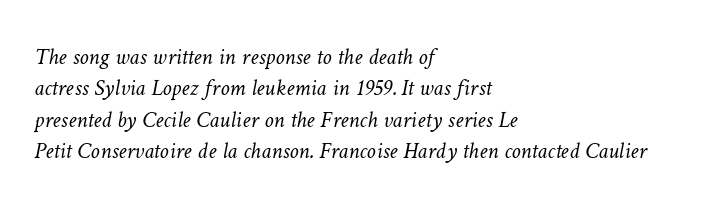
{"bold": "no", "underline": "no", "align": "left", "line_spacing": "normal", "line_spacing_ratio": 1.36, "letter_spacing": "normal", "letter_spacing_em": 0.0, "glyph_px": 23}
